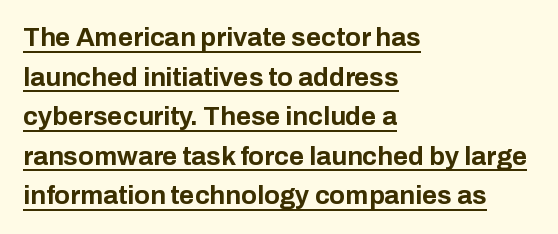
The image shows 26 px bold type, upright; set left-aligned, normal line spacing (1.52x), normal letter spacing, underlined.
